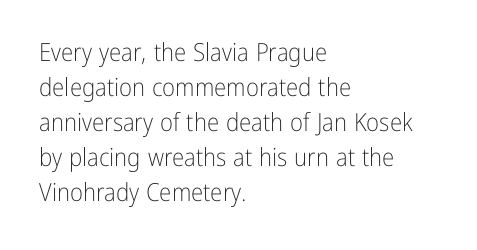
Q: Is the text bold? A: No.
Q: Is the text italic (slanted)? A: No, it is upright.
Q: Is the text underlined? A: No.
Q: How is the paragraph aligned? A: Left-aligned.
Q: Is the spacing between letters normal or unusually wide? A: Normal.
Q: Is the spacing between lines tight, normal or loose? A: Normal.
